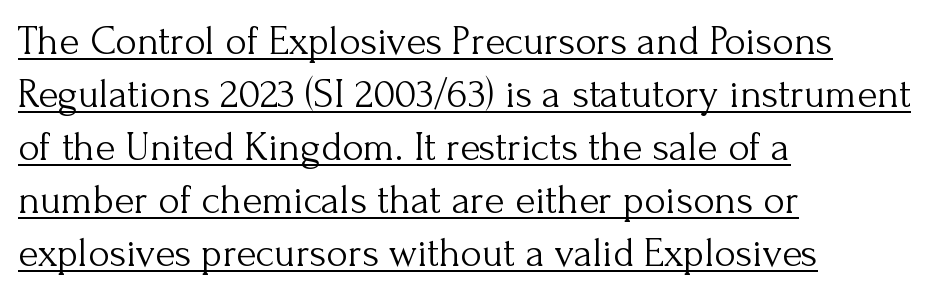
The letters advance in unequal steps, a hallmark of proportional type. No chunkiness to these letters — they're not bold. In terms of letterspacing, this is plain default setting. Yep, those are serifs on the letters. The lines are quadded left.
